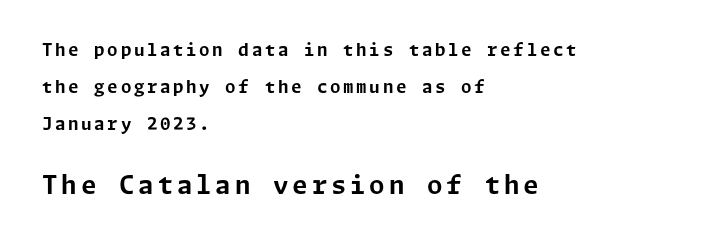
Q: Is the text bold? A: Yes.
Q: Is the text italic (slanted)? A: No, it is upright.
Q: Is the text underlined? A: No.
Q: How is the paragraph aligned? A: Left-aligned.
Q: Is the spacing between lines tight, normal or loose? A: Loose.
Q: Which block of text is set in a larger size, the first (top) or the second (bottom)? A: The second (bottom) one.
